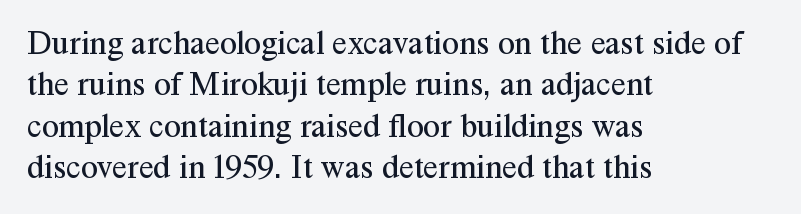
The image shows 34 px regular-weight serif type, upright; set left-aligned, line spacing 1.22x, normal letter spacing, not underlined; medium stroke contrast and a medium x-height.
